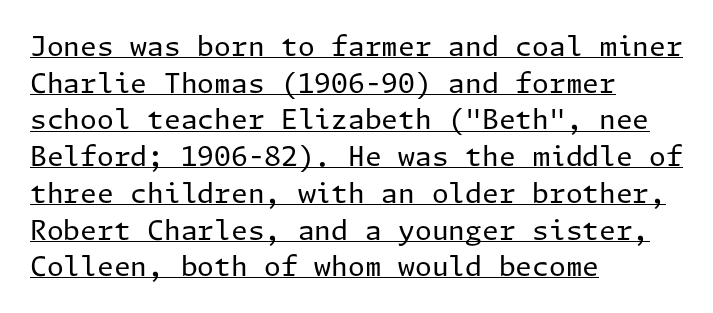
The image shows 27 px text type, upright; set left-aligned, normal line spacing (1.36x), normal letter spacing, underlined.
